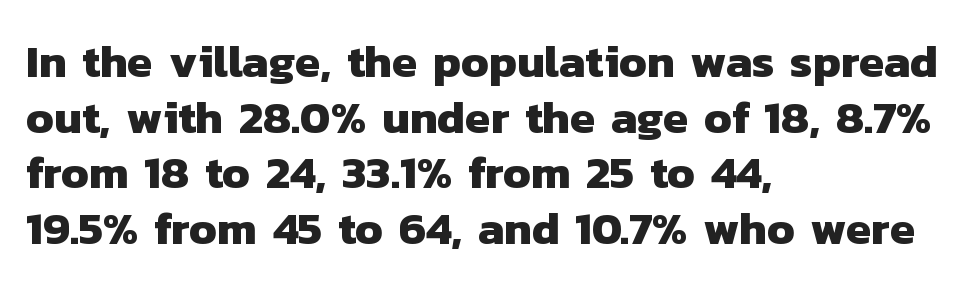
{"serif": "no", "bold": "yes", "weight": "heavy", "width": "normal", "stroke_contrast": "low", "x_height": "medium", "monospaced": "no", "underline": "no", "align": "left", "line_spacing_ratio": 1.21, "letter_spacing": "normal", "letter_spacing_em": 0.0, "glyph_px": 46}
